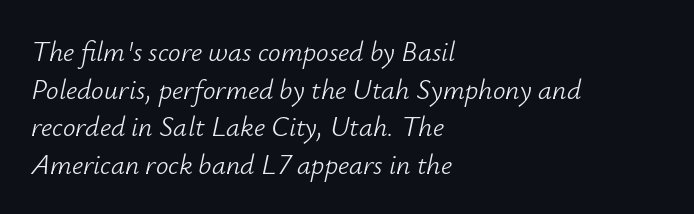
{"italic": "yes", "lean": "right", "slant_degrees": 12, "bold": "no", "weight": "light", "width": "normal", "stroke_contrast": "low", "x_height": "small", "monospaced": "no", "underline": "no", "align": "left", "line_spacing": "normal", "line_spacing_ratio": 1.34, "letter_spacing": "normal", "letter_spacing_em": 0.0, "glyph_px": 28}
